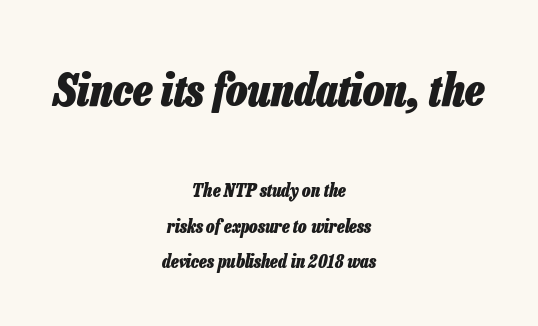
{"italic": "yes", "lean": "right", "slant_degrees": 13, "bold": "yes", "weight": "heavy", "width": "condensed", "stroke_contrast": "low", "x_height": "medium", "monospaced": "no", "underline": "no", "align": "center", "line_spacing": "loose", "line_spacing_ratio": 1.98, "letter_spacing": "normal", "letter_spacing_em": 0.0, "larger_block": "first", "size_ratio": 2.5, "glyph_px": 45}
